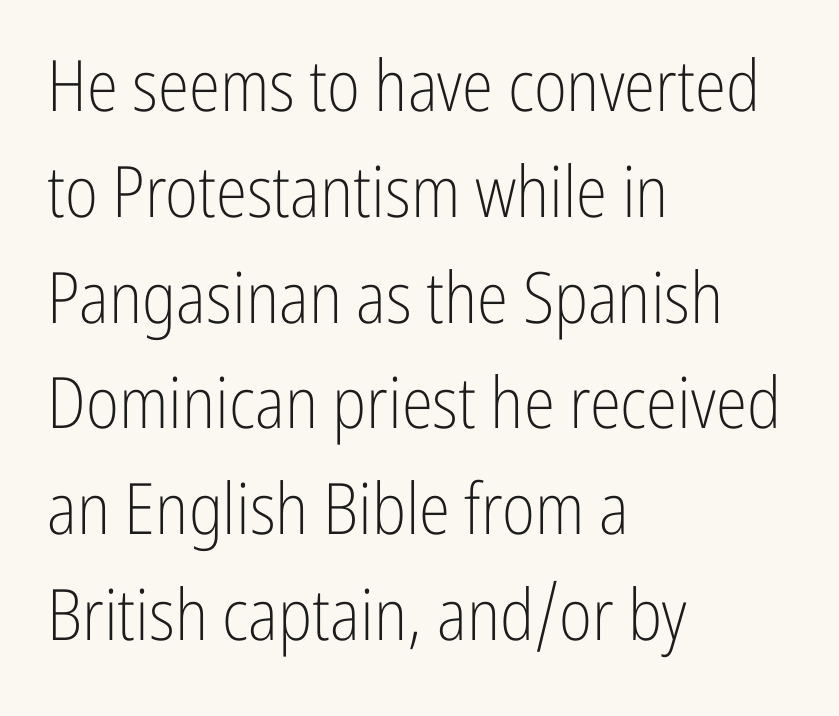
Q: Is the text bold? A: No.
Q: Is the text italic (slanted)? A: No, it is upright.
Q: Is the typeface a serif or a sans-serif typeface? A: Sans-serif.
Q: Is the text underlined? A: No.
Q: How is the paragraph aligned? A: Left-aligned.
Q: Is the spacing between letters normal or unusually wide? A: Normal.
Q: Is the spacing between lines tight, normal or loose? A: Normal.
Q: Width (condensed, normal, or wide)? A: Condensed.
Q: Stroke contrast? A: Low.
Q: x-height? A: Medium.
Q: Monospaced? A: No.
